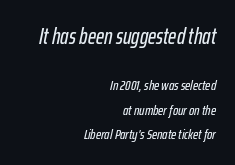
Q: Is the text italic (slanted)? A: Yes, it leans right by about 12 degrees.
Q: Is the text underlined? A: No.
Q: How is the paragraph aligned? A: Right-aligned.
Q: Is the spacing between letters normal or unusually wide? A: Normal.
Q: Which block of text is set in a larger size, the first (top) or the second (bottom)? A: The first (top) one.
